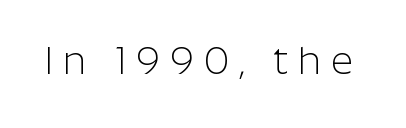
This sample uses an upright cut, with every glyph sitting square on the baseline. Each word looks stretched out because of the extra space between its letters. Proportional: the letters do not fall into vertical columns. The area under the type is left untouched. Nothing heavy about these letters — not bold at all.
